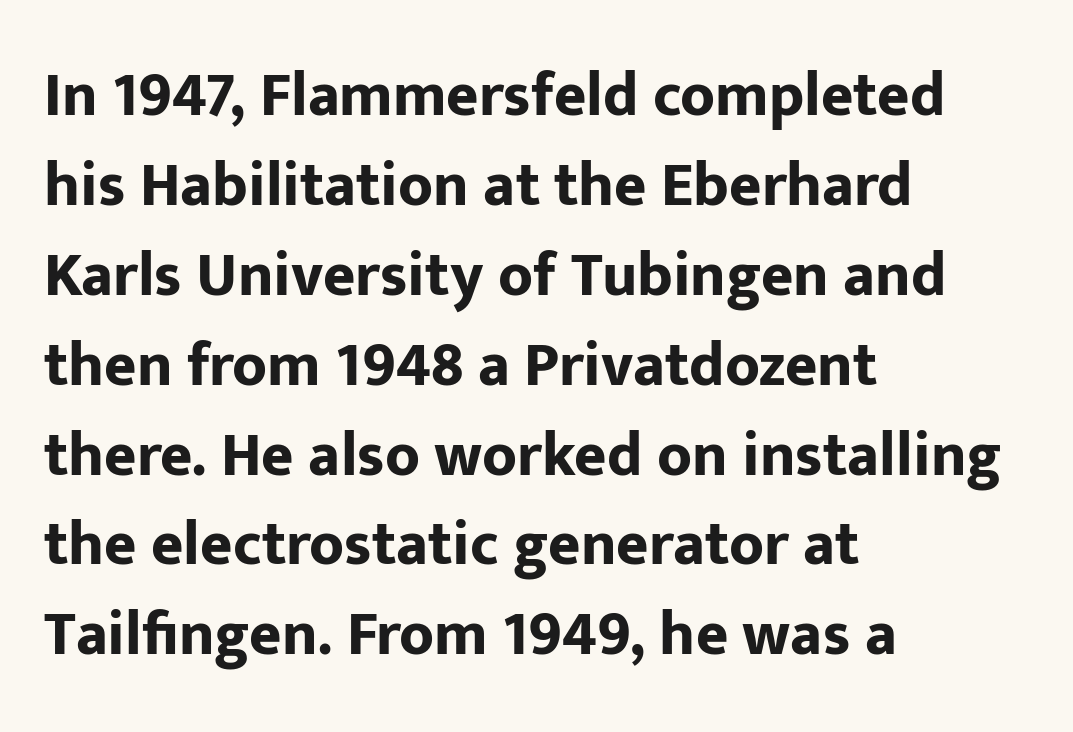
The image shows 62 px bold sans-serif type, upright; set left-aligned, normal line spacing (1.45x), normal letter spacing, not underlined; low stroke contrast and a medium x-height.
